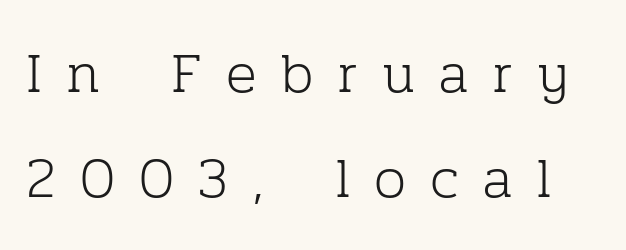
The image shows 57 px light serif type, upright; set line spacing 1.85x, unusually wide letter spacing (+0.42 em), not underlined; low stroke contrast and a medium x-height.
